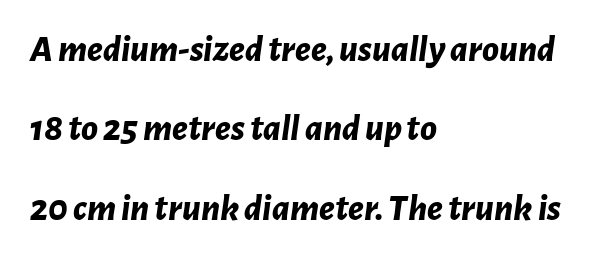
The image shows 38 px bold type, italic (leaning right); set left-aligned, loose line spacing (2.09x), normal letter spacing, not underlined; low stroke contrast and a medium x-height.
